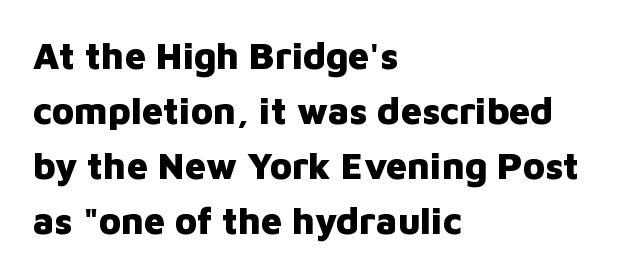
The axis of the letterforms is exactly vertical. The sample has been set heavy, in full bold. Does the copy run flush right? No — it runs flush left. The gap between lines stays unmarked. Characters follow at the spacing the type designer built in.
